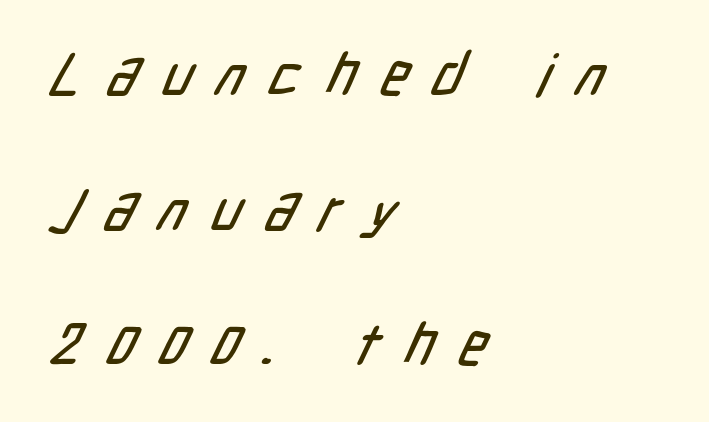
{"serif": "no", "width": "condensed", "stroke_contrast": "low", "x_height": "medium", "monospaced": "no", "underline": "no", "align": "left", "line_spacing": "loose", "line_spacing_ratio": 2.33, "letter_spacing": "wide", "letter_spacing_em": 0.43, "glyph_px": 58}
